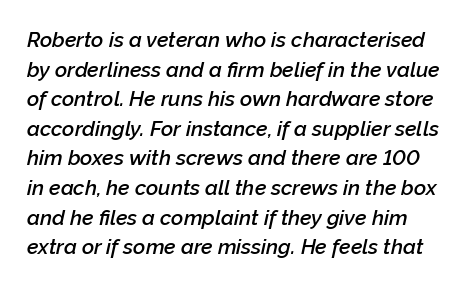
The glyphs have the mass of a demibold cut, below bold. Evenly set lines give the paragraph a standard silhouette. Designer's note — italics engaged. No word sits above an underline.
